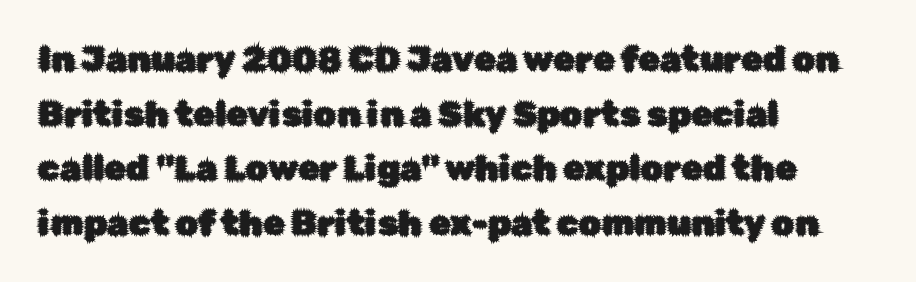
{"serif": "no", "italic": "no", "width": "normal", "stroke_contrast": "low", "x_height": "medium", "monospaced": "no", "underline": "no", "align": "left", "line_spacing": "normal", "line_spacing_ratio": 1.56, "letter_spacing": "normal", "letter_spacing_em": 0.0, "glyph_px": 35}
